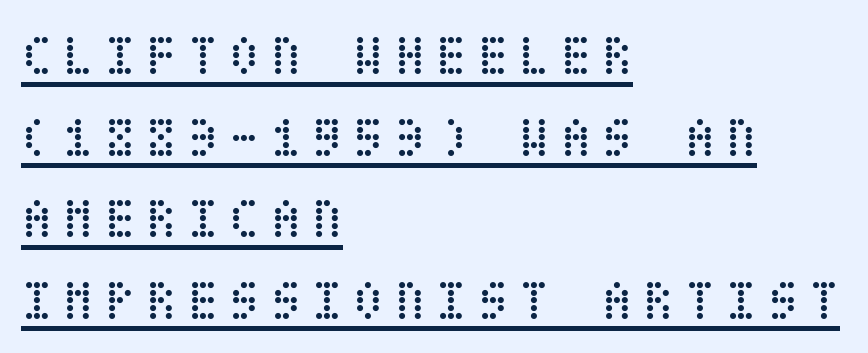
{"italic": "no", "bold": "no", "weight": "regular", "width": "condensed", "stroke_contrast": "low", "x_height": "large", "underline": "yes", "align": "left", "line_spacing": "normal", "line_spacing_ratio": 1.43, "glyph_px": 57}
